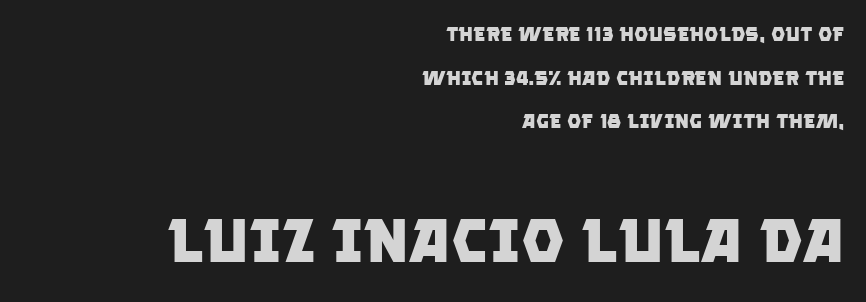
{"serif": "no", "bold": "yes", "weight": "heavy", "width": "normal", "stroke_contrast": "low", "x_height": "large", "monospaced": "no", "underline": "no", "align": "right", "line_spacing": "loose", "line_spacing_ratio": 2.18, "letter_spacing": "normal", "letter_spacing_em": 0.0, "larger_block": "second", "size_ratio": 3.05, "glyph_px": 61}
